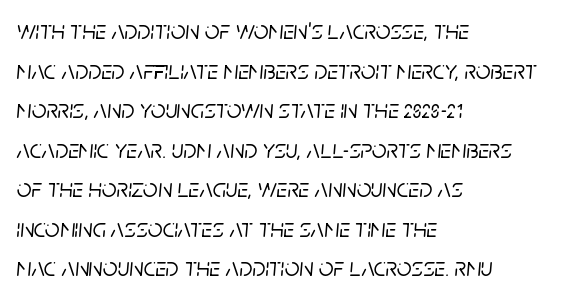
Q: Is the text italic (slanted)? A: Yes, it leans right by about 5 degrees.
Q: Is the text underlined? A: No.
Q: How is the paragraph aligned? A: Left-aligned.
Q: Is the spacing between letters normal or unusually wide? A: Normal.
Q: Is the spacing between lines tight, normal or loose? A: Normal.
